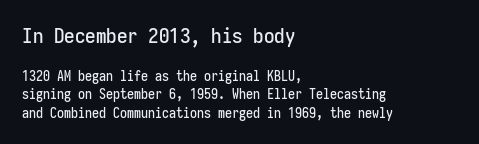
Q: Is the text italic (slanted)? A: No, it is upright.
Q: Is the text underlined? A: No.
Q: How is the paragraph aligned? A: Left-aligned.
Q: Is the spacing between letters normal or unusually wide? A: Normal.
Q: Is the spacing between lines tight, normal or loose? A: Normal.
Q: Which block of text is set in a larger size, the first (top) or the second (bottom)? A: The first (top) one.
